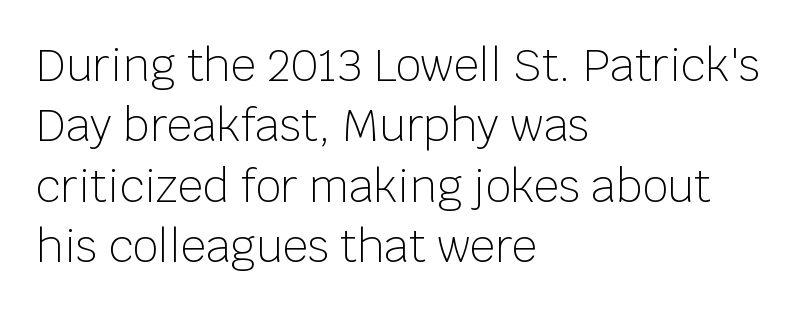
The image shows 44 px light sans-serif type, upright; set left-aligned, normal line spacing (1.37x), normal letter spacing, not underlined; low stroke contrast and a large x-height.
